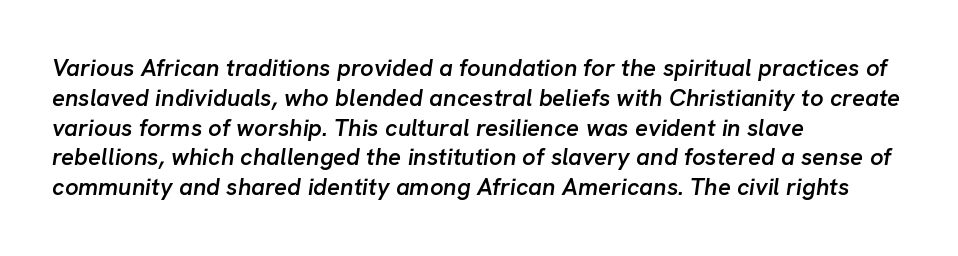
Q: Is the text bold? A: Semi-bold.
Q: Is the text italic (slanted)? A: Yes, it leans right by about 8 degrees.
Q: Is the text underlined? A: No.
Q: How is the paragraph aligned? A: Left-aligned.
Q: Is the spacing between letters normal or unusually wide? A: Normal.
